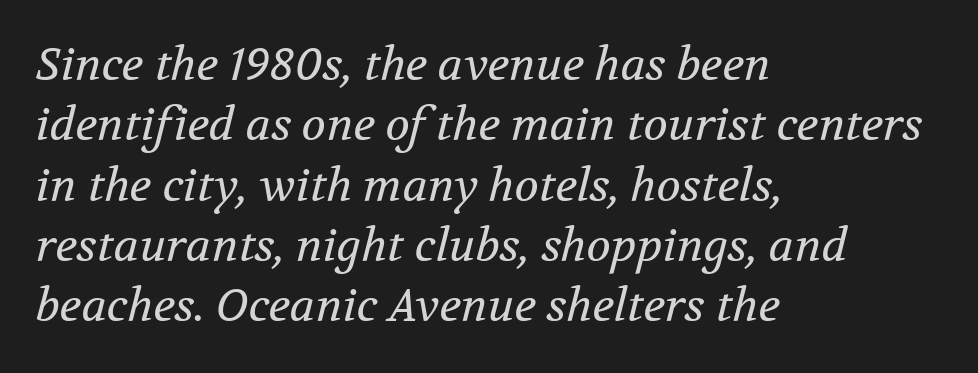
Q: Is the text bold? A: No.
Q: Is the text italic (slanted)? A: Yes, it leans right by about 12 degrees.
Q: Is the typeface a serif or a sans-serif typeface? A: Serif.
Q: Is the text underlined? A: No.
Q: How is the paragraph aligned? A: Left-aligned.
Q: Is the spacing between letters normal or unusually wide? A: Normal.
Q: Is the spacing between lines tight, normal or loose? A: Normal.
Q: Width (condensed, normal, or wide)? A: Normal.
Q: Stroke contrast? A: Medium.
Q: x-height? A: Medium.
Q: Monospaced? A: No.
